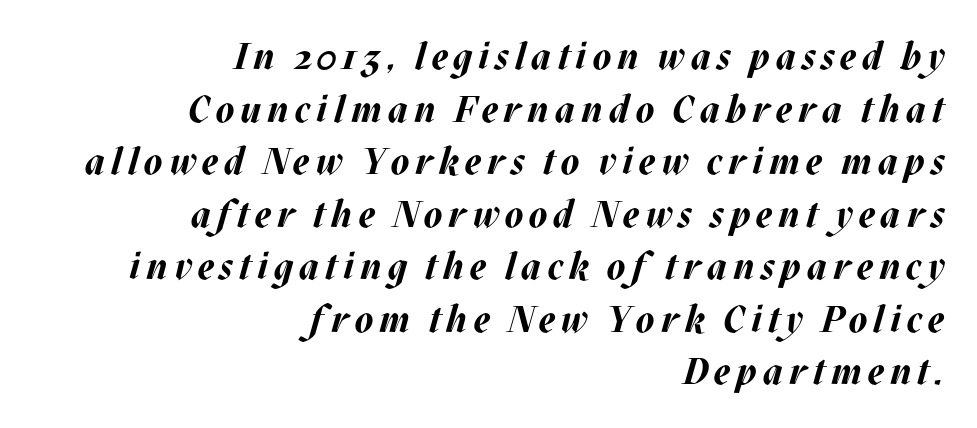
The image shows 37 px bold type, italic (leaning right); set right-aligned, normal line spacing (1.42x), not underlined; medium stroke contrast and a large x-height.
